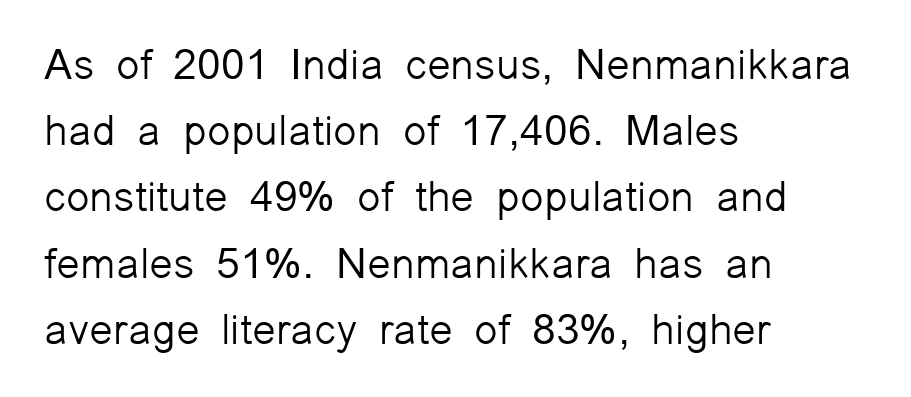
Nope, no serifs anywhere on these letters. The face used here is proportionally spaced, like ordinary book or web type. The block of text has a typical density, with ordinary space between rows. Weight: regular or lighter.
